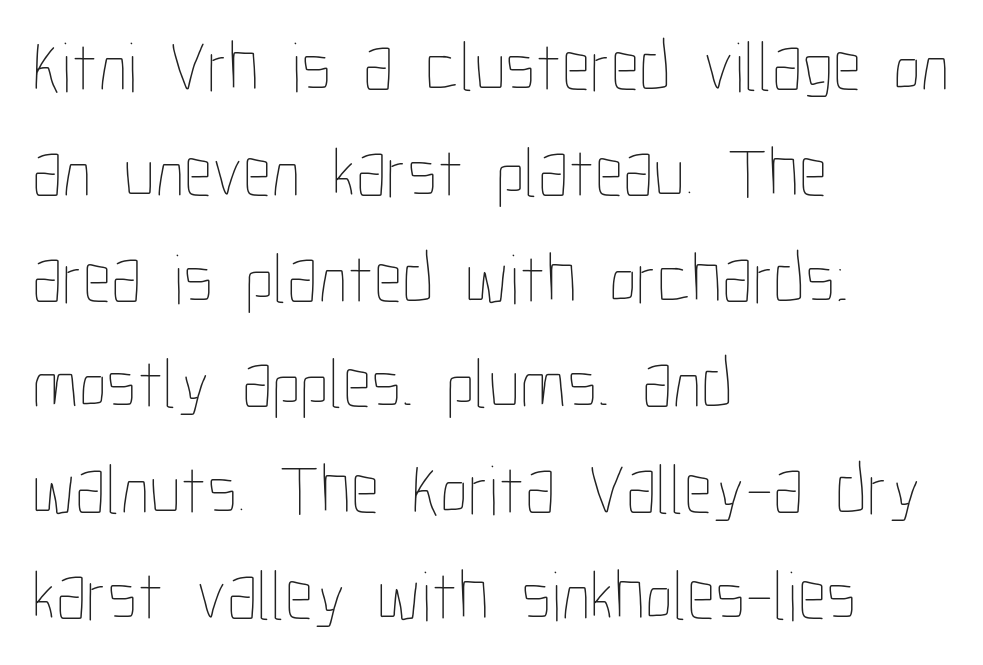
{"italic": "no", "bold": "no", "weight": "thin", "width": "condensed", "stroke_contrast": "low", "x_height": "medium", "monospaced": "no", "underline": "no", "align": "left", "line_spacing": "normal", "line_spacing_ratio": 1.49, "letter_spacing": "normal", "letter_spacing_em": 0.0, "glyph_px": 71}
